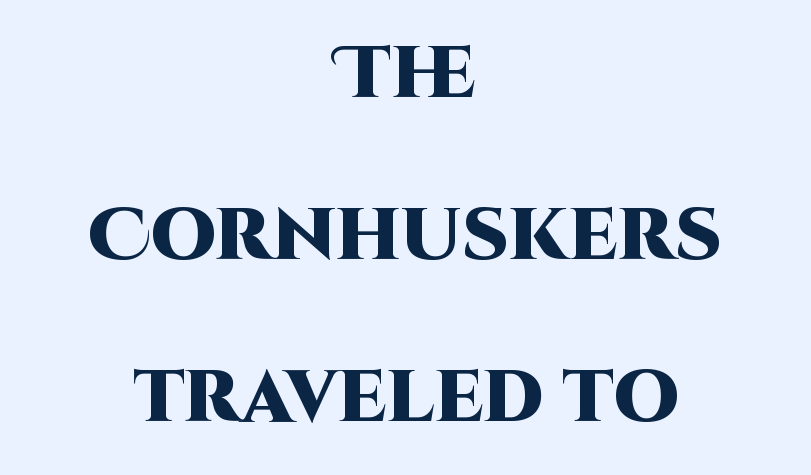
The image shows 73 px heavy sans-serif type, upright; set centered, loose line spacing (2.22x), normal letter spacing, not underlined; high stroke contrast and a large x-height.
